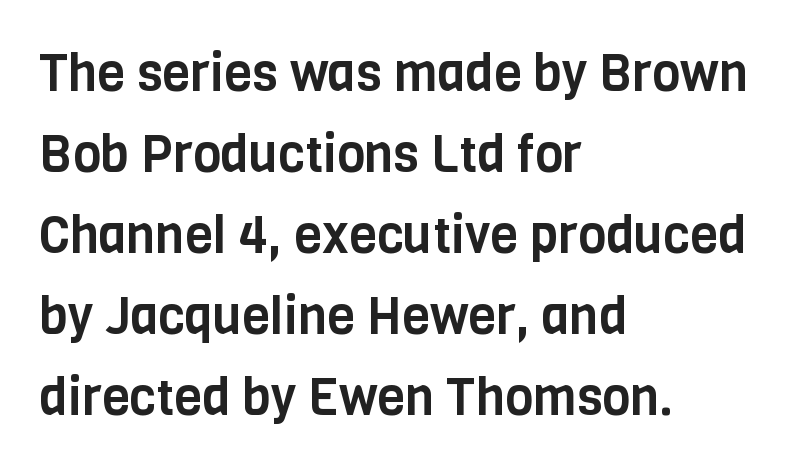
Q: Is the text italic (slanted)? A: No, it is upright.
Q: Is the typeface a serif or a sans-serif typeface? A: Sans-serif.
Q: Is the text underlined? A: No.
Q: How is the paragraph aligned? A: Left-aligned.
Q: Is the spacing between letters normal or unusually wide? A: Normal.
Q: Is the spacing between lines tight, normal or loose? A: Normal.
Q: Width (condensed, normal, or wide)? A: Condensed.
Q: Stroke contrast? A: Low.
Q: x-height? A: Large.
Q: Monospaced? A: No.
